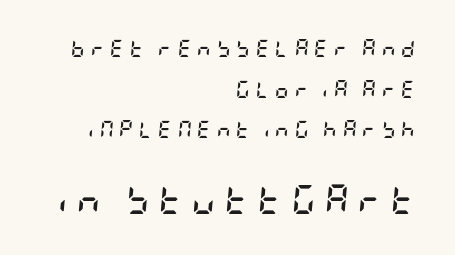
The image shows 29 px semibold, condensed type, italic (leaning right); set right-aligned, loose line spacing (2.39x), unusually wide letter spacing (+0.33 em), not underlined; the second (bottom) block is 1.71x larger; low stroke contrast and a large x-height.
